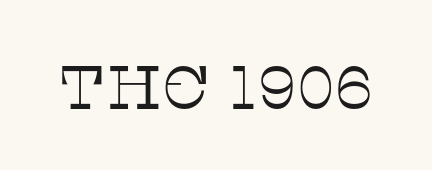
{"serif": "yes", "italic": "no", "bold": "no", "weight": "thin", "width": "normal", "stroke_contrast": "low", "x_height": "large", "monospaced": "no", "underline": "no", "letter_spacing": "normal", "letter_spacing_em": 0.0, "glyph_px": 61}
